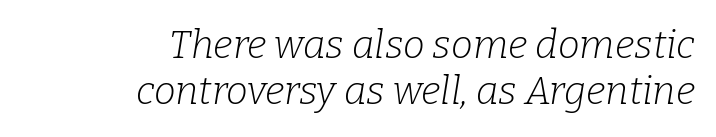
Is this a fixed-width face? No — the glyphs have proportional, varying widths. Words float on clear page, feet unadorned. The ragged edge is on the left, which tells us the setting is flush right. Does the type have serifs? Yes, each stem ends in a small foot. Emphasis-style slanted type is in use. Tracking value appears to be zero — textbook default spacing.
